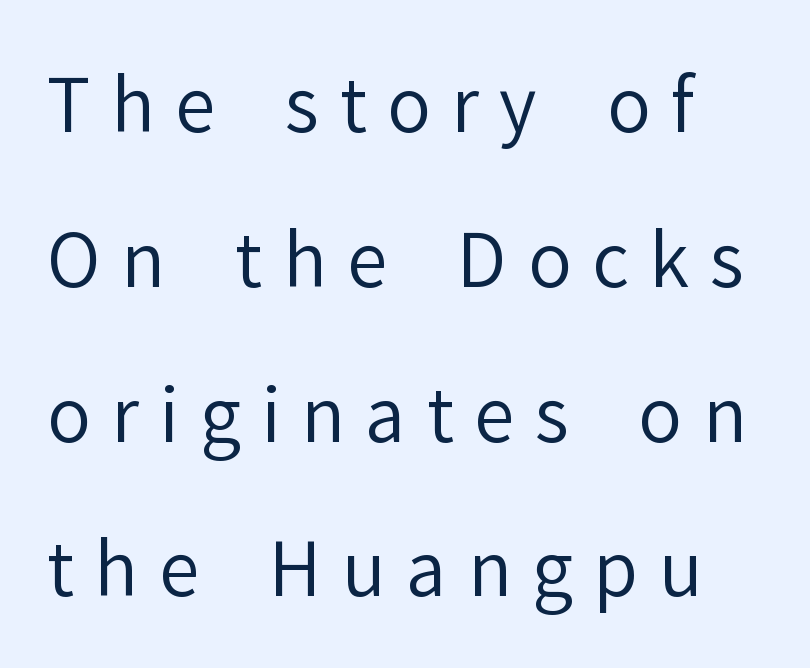
Q: Is the text bold? A: No.
Q: Is the text italic (slanted)? A: No, it is upright.
Q: Is the typeface a serif or a sans-serif typeface? A: Sans-serif.
Q: Is the text underlined? A: No.
Q: Is the spacing between letters normal or unusually wide? A: Unusually wide.
Q: Is the spacing between lines tight, normal or loose? A: Loose.
Q: Width (condensed, normal, or wide)? A: Normal.
Q: Stroke contrast? A: Low.
Q: x-height? A: Medium.
Q: Monospaced? A: No.
